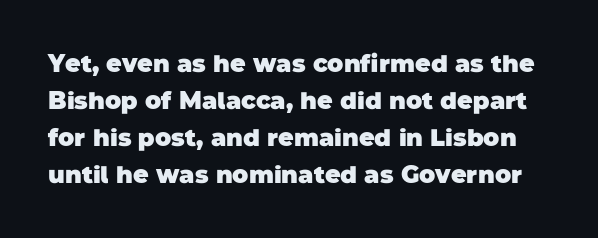
{"bold": "yes", "underline": "no", "line_spacing": "normal", "line_spacing_ratio": 1.54, "letter_spacing": "normal", "letter_spacing_em": 0.0, "glyph_px": 24}
